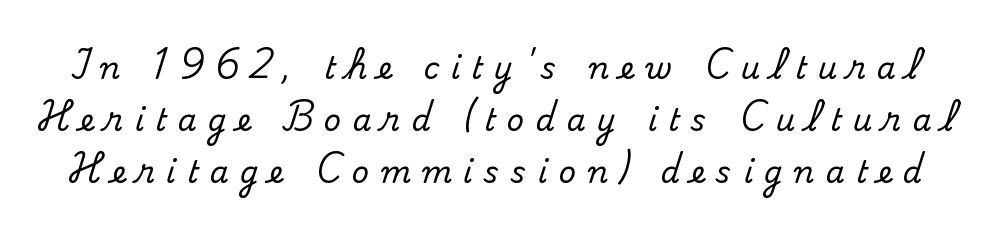
The image shows 30 px text type; set line spacing 1.74x, unusually wide letter spacing (+0.38 em), not underlined; medium stroke contrast and a small x-height.
